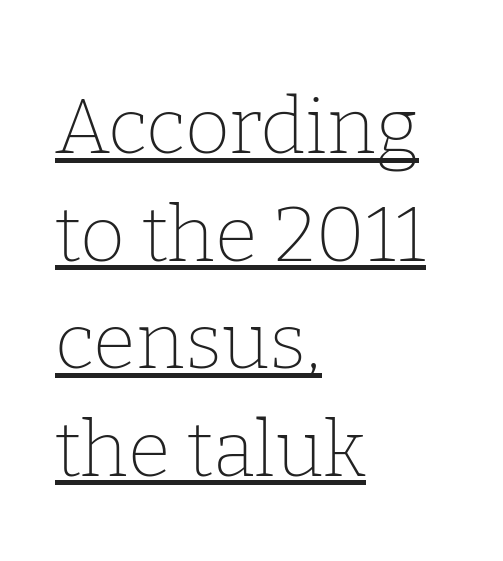
Q: Is the text bold? A: No.
Q: Is the text italic (slanted)? A: No, it is upright.
Q: Is the typeface a serif or a sans-serif typeface? A: Serif.
Q: Is the text underlined? A: Yes.
Q: How is the paragraph aligned? A: Left-aligned.
Q: Is the spacing between letters normal or unusually wide? A: Normal.
Q: Is the spacing between lines tight, normal or loose? A: Normal.
Q: Width (condensed, normal, or wide)? A: Normal.
Q: Stroke contrast? A: Low.
Q: x-height? A: Medium.
Q: Monospaced? A: No.
